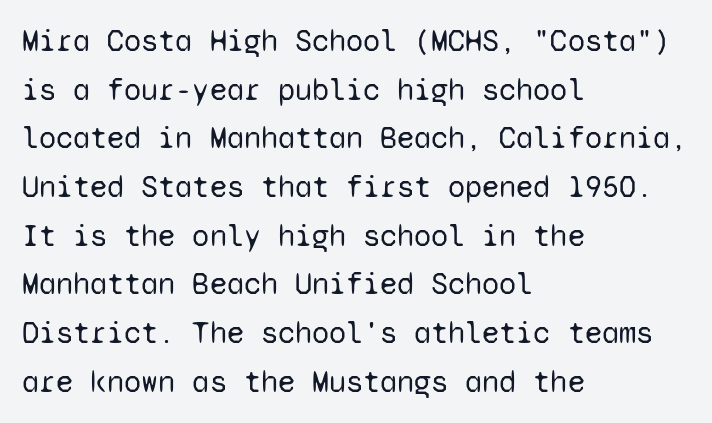
The image shows 31 px regular-weight sans-serif type, upright, monospaced; set left-aligned, normal line spacing (1.57x), normal letter spacing, not underlined; low stroke contrast and a medium x-height.
